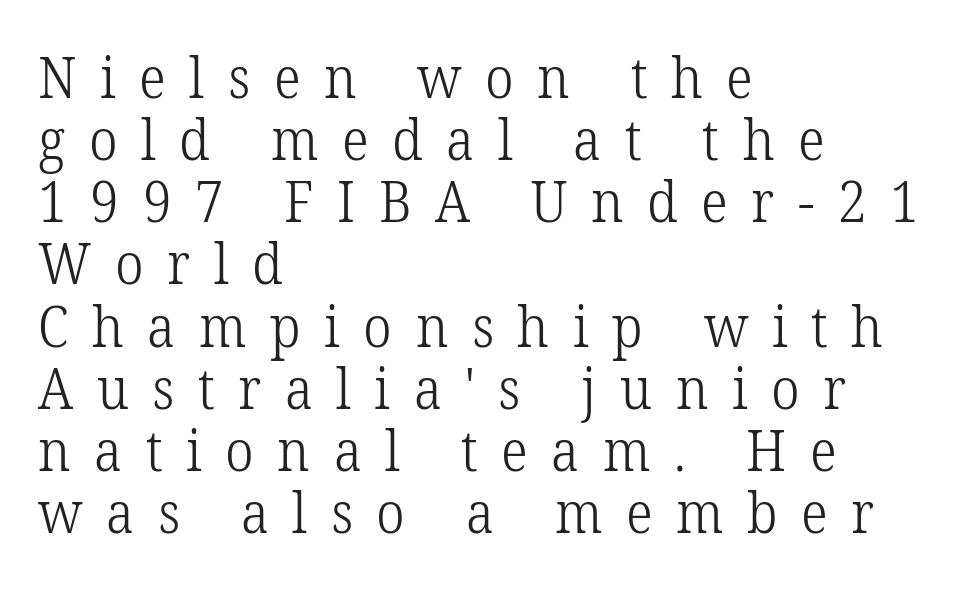
{"serif": "yes", "italic": "no", "bold": "no", "weight": "light", "width": "normal", "stroke_contrast": "low", "x_height": "medium", "monospaced": "no", "underline": "no", "align": "left", "line_spacing": "tight", "line_spacing_ratio": 1.11, "letter_spacing": "wide", "letter_spacing_em": 0.42, "glyph_px": 56}
